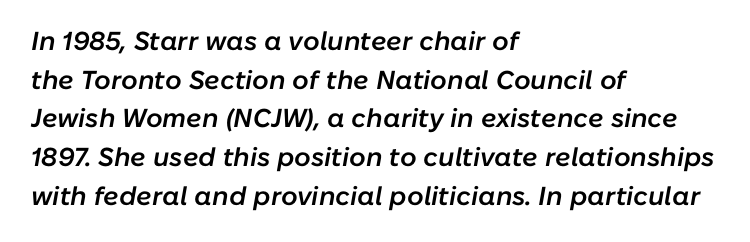
{"italic": "yes", "lean": "right", "slant_degrees": 10, "bold": "semi", "underline": "no", "align": "left", "line_spacing": "normal", "line_spacing_ratio": 1.49, "letter_spacing": "normal", "letter_spacing_em": 0.0, "glyph_px": 26}
